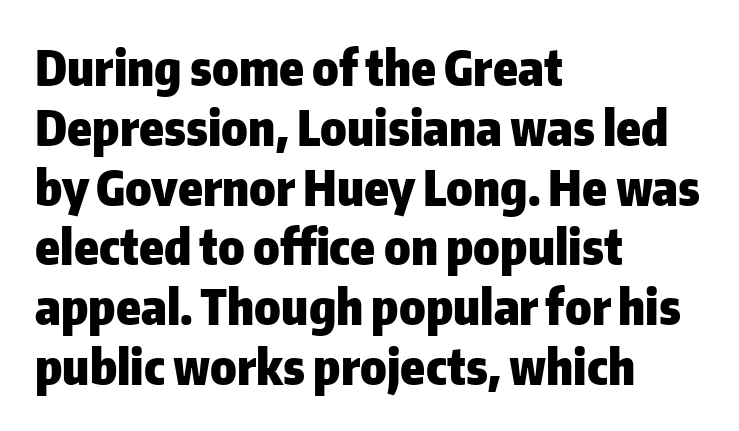
Q: Is the text bold? A: Yes.
Q: Is the text italic (slanted)? A: No, it is upright.
Q: Is the typeface a serif or a sans-serif typeface? A: Sans-serif.
Q: Is the text underlined? A: No.
Q: How is the paragraph aligned? A: Left-aligned.
Q: Is the spacing between letters normal or unusually wide? A: Normal.
Q: Width (condensed, normal, or wide)? A: Normal.
Q: Stroke contrast? A: Low.
Q: x-height? A: Medium.
Q: Monospaced? A: No.
